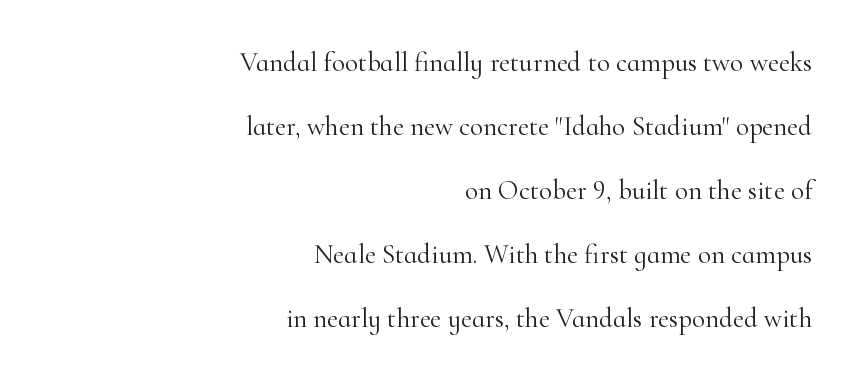
{"italic": "no", "bold": "no", "underline": "no", "align": "right", "line_spacing": "loose", "line_spacing_ratio": 2.37, "letter_spacing": "normal", "letter_spacing_em": 0.0, "glyph_px": 27}
